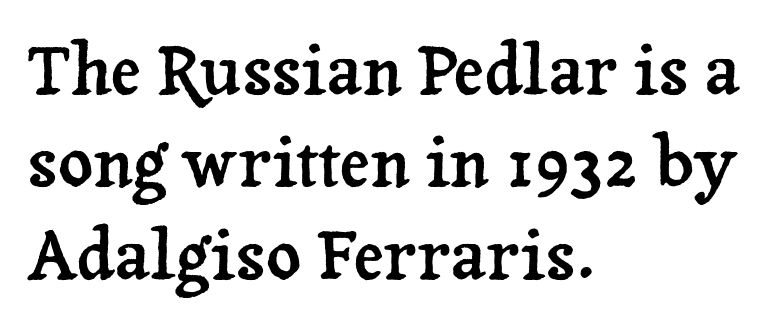
Line beginnings align vertically; line endings do not. The letterforms sit shoulder to shoulder at normal distance. Descender tails drop into unmarked territory. The rendering shows small feet on the letterforms — a serif design. Spacing verdict: proportional, widths tailored to each character. The leading is moderate, giving the passage an even texture.
